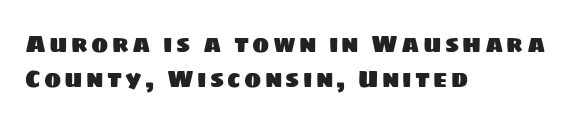
{"underline": "no", "align": "left", "line_spacing": "normal", "line_spacing_ratio": 1.51, "glyph_px": 23}
